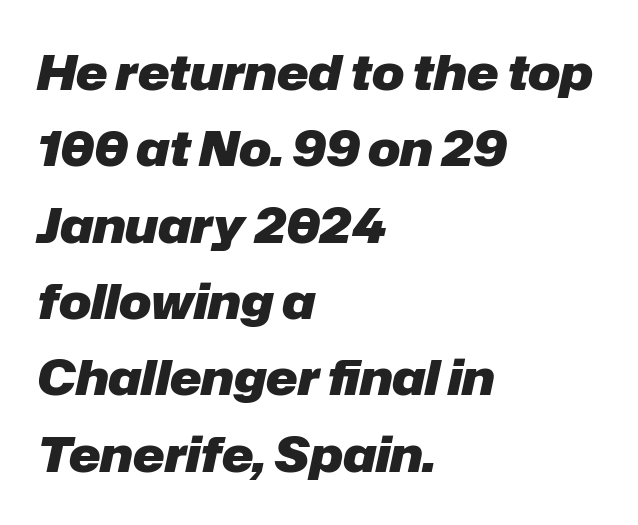
The image shows 48 px heavy type, italic (leaning right); set left-aligned, normal line spacing (1.59x), normal letter spacing, not underlined; low stroke contrast and a medium x-height.
